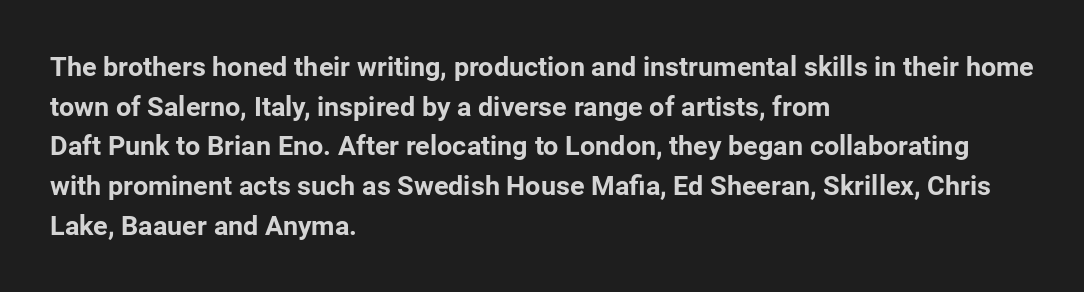
The image shows 27 px bold type, upright; set left-aligned, normal line spacing (1.47x), normal letter spacing, not underlined.
